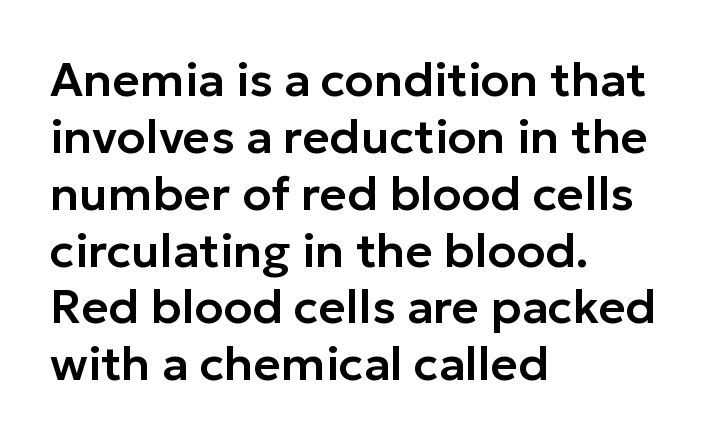
The image shows 47 px sans-serif type, upright; set left-aligned, line spacing 1.21x, normal letter spacing, not underlined; low stroke contrast and a medium x-height.
